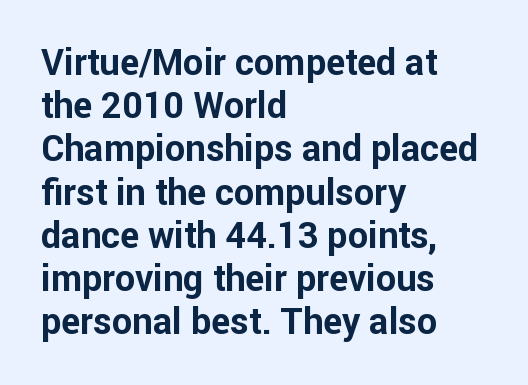
A sans-serif font was chosen for this passage. On the weight axis this lands at bold, roughly 700. Left-aligned paragraph, ragged on the right. Nope, not italic — everything's standing straight.
